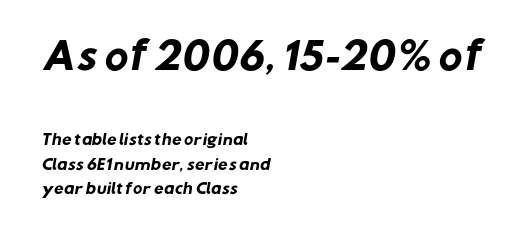
The image shows 36 px heavy sans-serif type; set left-aligned, line spacing 1.76x, normal letter spacing, not underlined; the first (top) block is 2.57x larger; low stroke contrast and a medium x-height.
